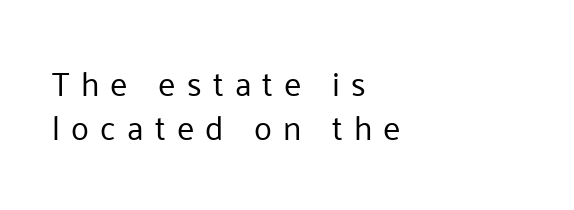
{"serif": "no", "italic": "no", "bold": "no", "weight": "regular", "width": "normal", "stroke_contrast": "low", "x_height": "medium", "monospaced": "no", "underline": "no", "align": "left", "line_spacing": "normal", "line_spacing_ratio": 1.34, "letter_spacing": "wide", "letter_spacing_em": 0.34, "glyph_px": 33}
